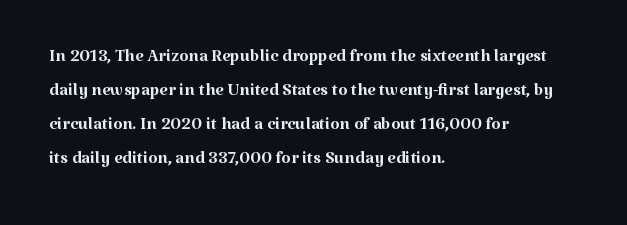
Q: Is the text bold? A: No.
Q: Is the text italic (slanted)? A: No, it is upright.
Q: Is the text underlined? A: No.
Q: How is the paragraph aligned? A: Left-aligned.
Q: Is the spacing between letters normal or unusually wide? A: Normal.
Q: Is the spacing between lines tight, normal or loose? A: Normal.
